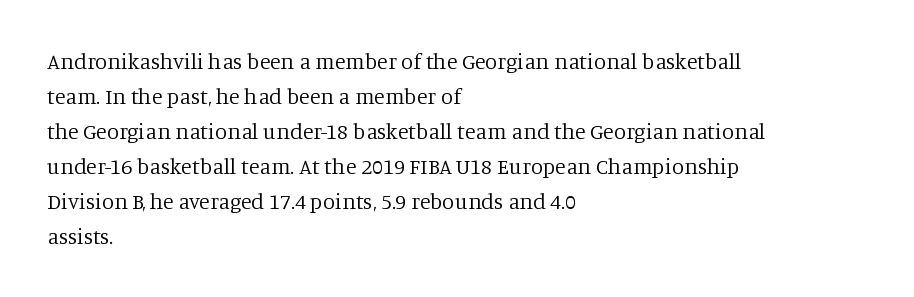
{"italic": "no", "bold": "no", "underline": "no", "align": "left", "line_spacing": "normal", "line_spacing_ratio": 1.59, "letter_spacing": "normal", "letter_spacing_em": 0.0, "glyph_px": 22}
